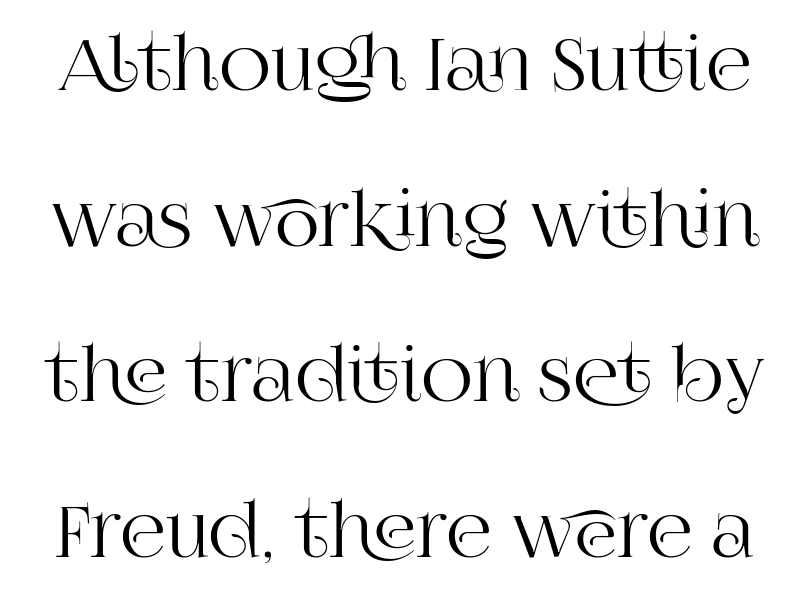
{"serif": "yes", "italic": "no", "width": "normal", "stroke_contrast": "high", "x_height": "large", "monospaced": "no", "underline": "no", "line_spacing": "loose", "line_spacing_ratio": 2.16, "letter_spacing": "normal", "letter_spacing_em": 0.0, "glyph_px": 72}
